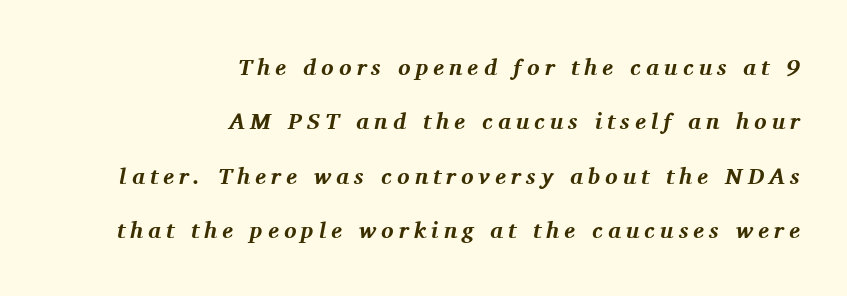
This rendering uses right alignment, leaving the left contour irregular. Airy leading. Slant detected: the letters are inclined. The sample has been set heavy, in full bold.
